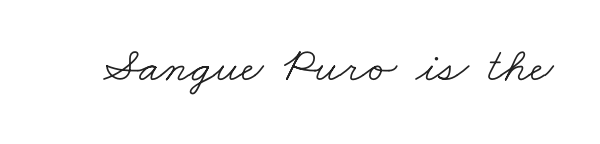
The image shows 49 px light, wide serif type; set normal letter spacing, not underlined; low stroke contrast and a small x-height.
